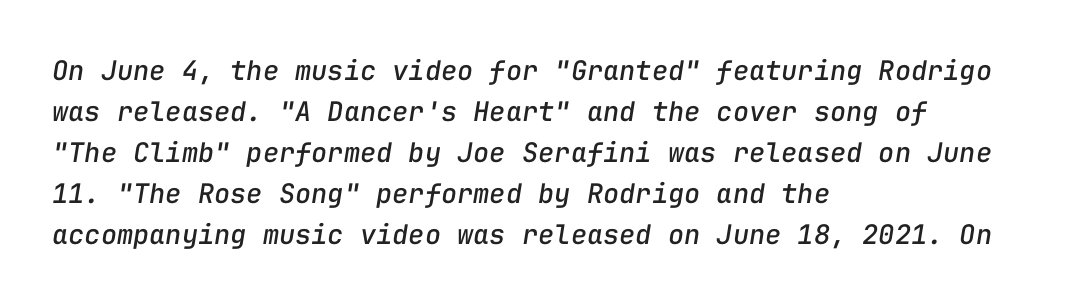
{"italic": "yes", "lean": "right", "slant_degrees": 9, "underline": "no", "align": "left", "line_spacing": "normal", "line_spacing_ratio": 1.52, "letter_spacing": "normal", "letter_spacing_em": 0.0, "glyph_px": 27}
